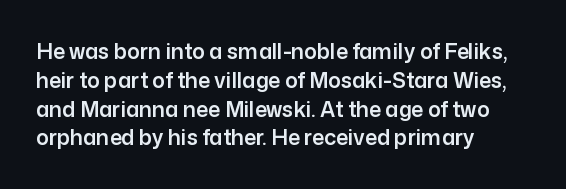
Q: Is the text italic (slanted)? A: No, it is upright.
Q: Is the text underlined? A: No.
Q: How is the paragraph aligned? A: Left-aligned.
Q: Is the spacing between letters normal or unusually wide? A: Normal.
Q: Is the spacing between lines tight, normal or loose? A: Normal.
